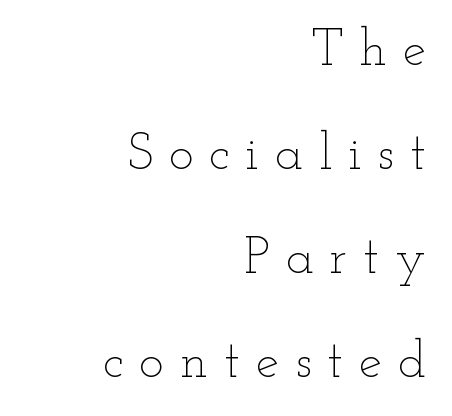
{"italic": "no", "bold": "no", "weight": "thin", "width": "wide", "stroke_contrast": "low", "x_height": "small", "monospaced": "no", "underline": "no", "align": "right", "line_spacing": "loose", "line_spacing_ratio": 2.0, "letter_spacing": "wide", "letter_spacing_em": 0.31, "glyph_px": 52}
